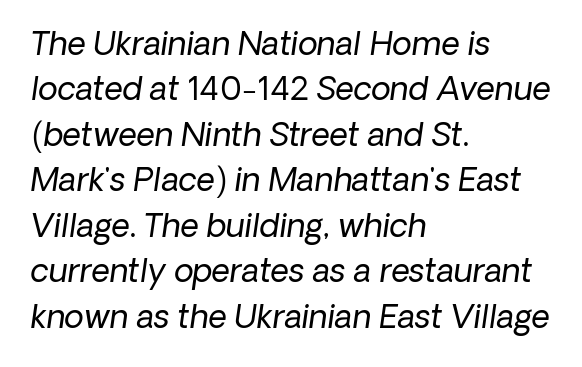
The image shows 32 px regular-weight sans-serif type; set left-aligned, normal line spacing (1.42x), normal letter spacing, not underlined; low stroke contrast and a medium x-height.
